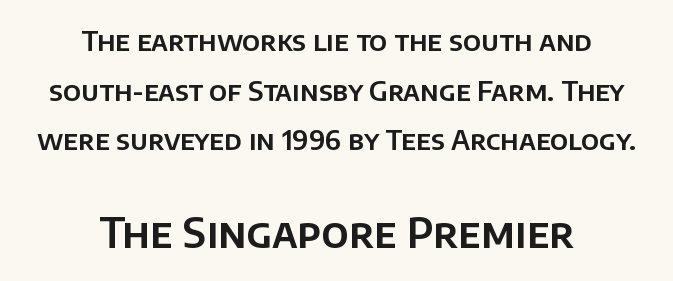
The image shows 41 px sans-serif type, upright; set centered, line spacing 1.84x, normal letter spacing, not underlined; the second (bottom) block is 1.52x larger; low stroke contrast and a large x-height.
